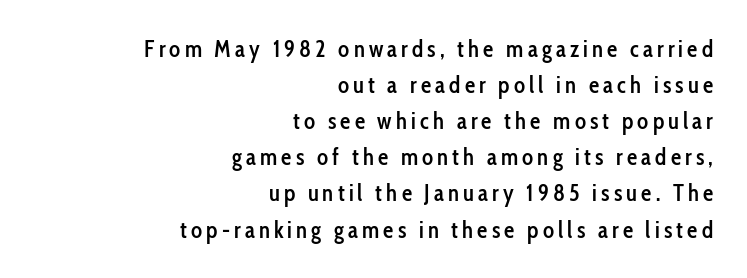
{"italic": "no", "bold": "semi", "underline": "no", "align": "right", "line_spacing": "normal", "line_spacing_ratio": 1.57, "glyph_px": 23}
